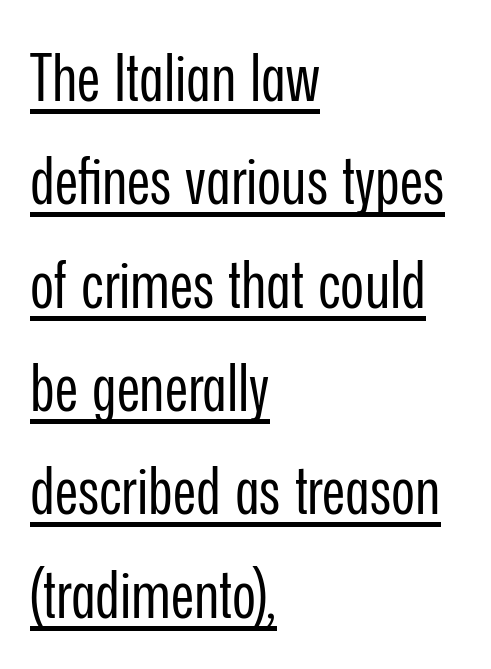
These lines keep a tight, regular rhythm from letter to letter. Alignment: flush left. Is this a fixed-width face? No — the glyphs have proportional, varying widths. The string is rendered with underlining switched on. The lettering stays uniformly vertical, giving the passage a roman look.
